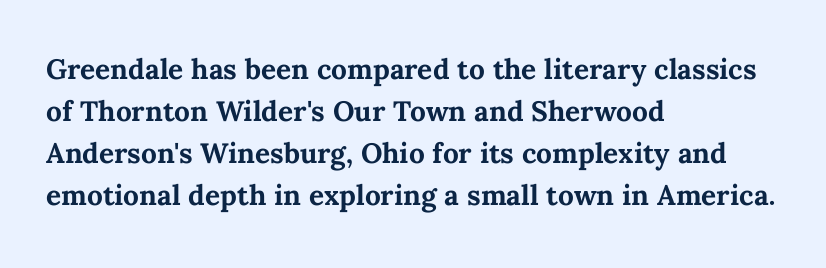
Caption: bold face, heavy strokes. One glance says typical: line gaps are just what's usual. Note the varied advance widths — an 'i' is clearly narrower than an 'm'. Each line starts at the same left margin while the right side varies. The specimen reads as upright at a glance.
